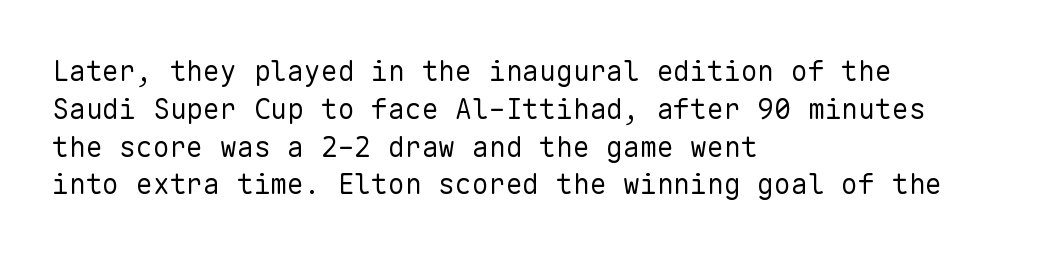
This sample uses plain, unmodified letter spacing. Type style note: lacks serifs. Lines of text with bare space underneath. The axis of the letterforms is exactly vertical.
